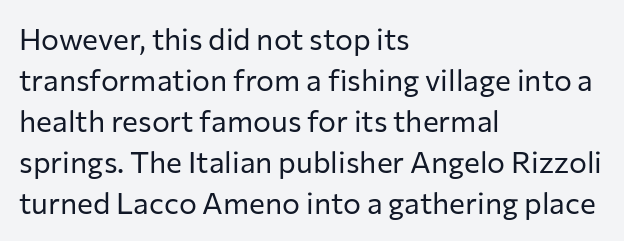
Q: Is the text bold? A: No.
Q: Is the text italic (slanted)? A: No, it is upright.
Q: Is the typeface a serif or a sans-serif typeface? A: Sans-serif.
Q: Is the text underlined? A: No.
Q: How is the paragraph aligned? A: Left-aligned.
Q: Is the spacing between letters normal or unusually wide? A: Normal.
Q: Is the spacing between lines tight, normal or loose? A: Normal.
Q: Width (condensed, normal, or wide)? A: Normal.
Q: Stroke contrast? A: Low.
Q: x-height? A: Medium.
Q: Monospaced? A: No.
